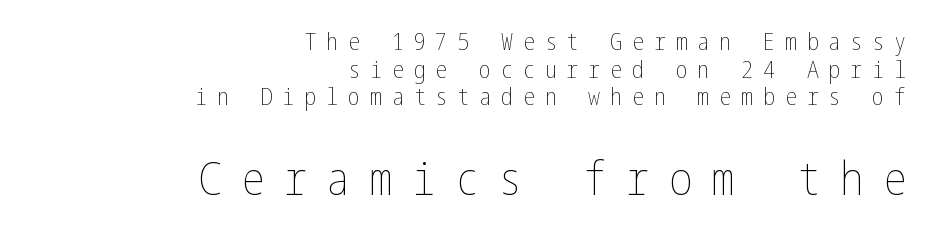
{"italic": "no", "bold": "no", "weight": "thin", "width": "condensed", "stroke_contrast": "low", "x_height": "medium", "underline": "no", "align": "right", "line_spacing": "tight", "line_spacing_ratio": 1.15, "letter_spacing": "wide", "letter_spacing_em": 0.41, "larger_block": "second", "size_ratio": 1.96, "glyph_px": 47}
